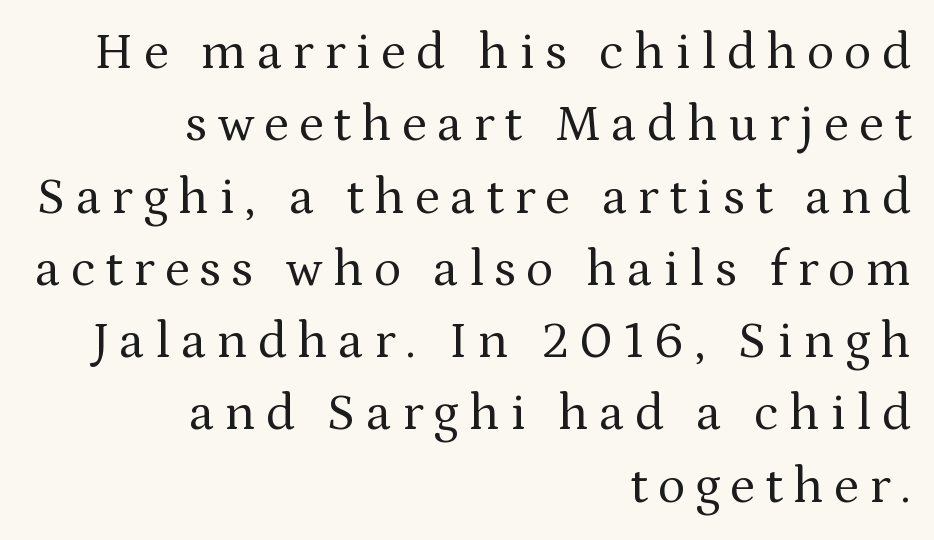
{"serif": "yes", "italic": "no", "bold": "no", "weight": "regular", "width": "normal", "stroke_contrast": "medium", "x_height": "medium", "monospaced": "no", "underline": "no", "align": "right", "line_spacing": "normal", "line_spacing_ratio": 1.39, "letter_spacing": "wide", "letter_spacing_em": 0.2, "glyph_px": 52}
